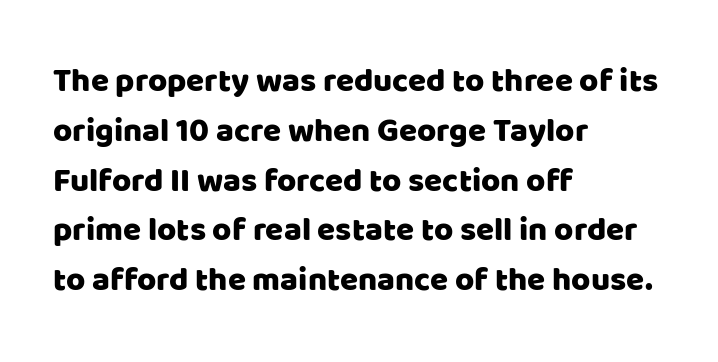
The image shows 33 px sans-serif type, upright; set left-aligned, normal line spacing (1.51x), normal letter spacing, not underlined; low stroke contrast and a large x-height.
